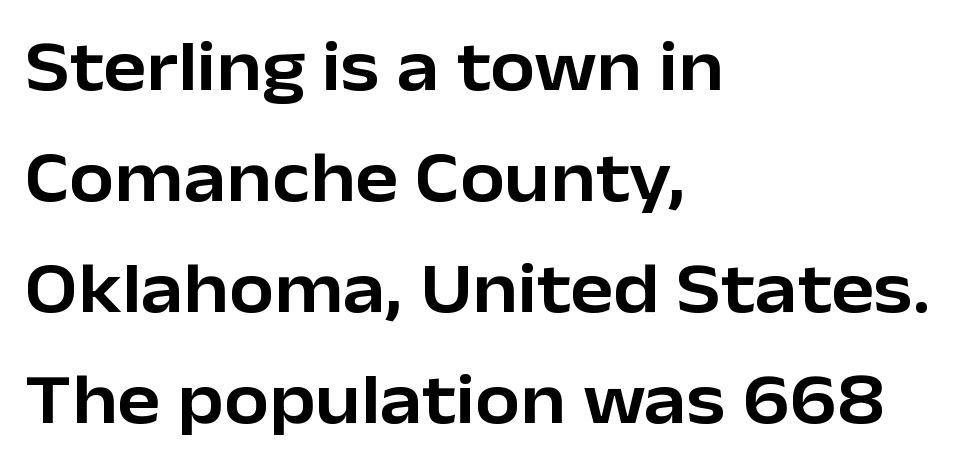
These lines were composed using upright roman letters. A normal amount of white space separates one row of letters from the next. This sample uses plain, unmodified letter spacing. Grotesque or geometric, the face here clearly has no serifs. The setting favours the left margin, as ordinary paragraphs usually do.
